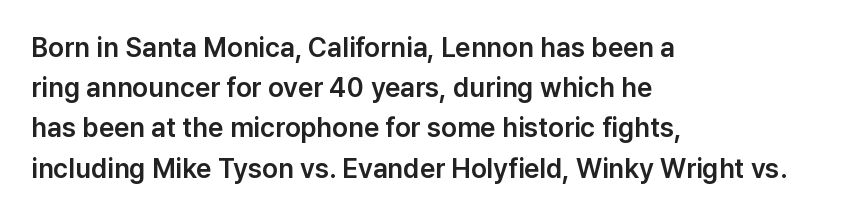
Summary of vertical rhythm: regular, with standard interline spacing. No italicization has been applied; the sample stays upright. One-word summary of the alignment: left. The line texture is even and compact thanks to regular tracking. The space directly below the letters is spotless.
